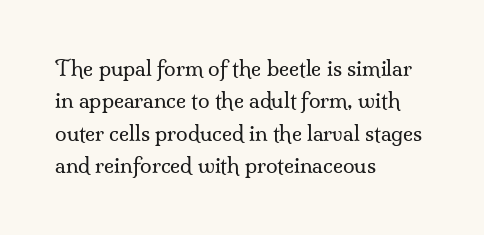
{"italic": "no", "bold": "no", "underline": "no", "align": "left", "line_spacing": "normal", "line_spacing_ratio": 1.54, "letter_spacing": "normal", "letter_spacing_em": 0.0, "glyph_px": 21}
